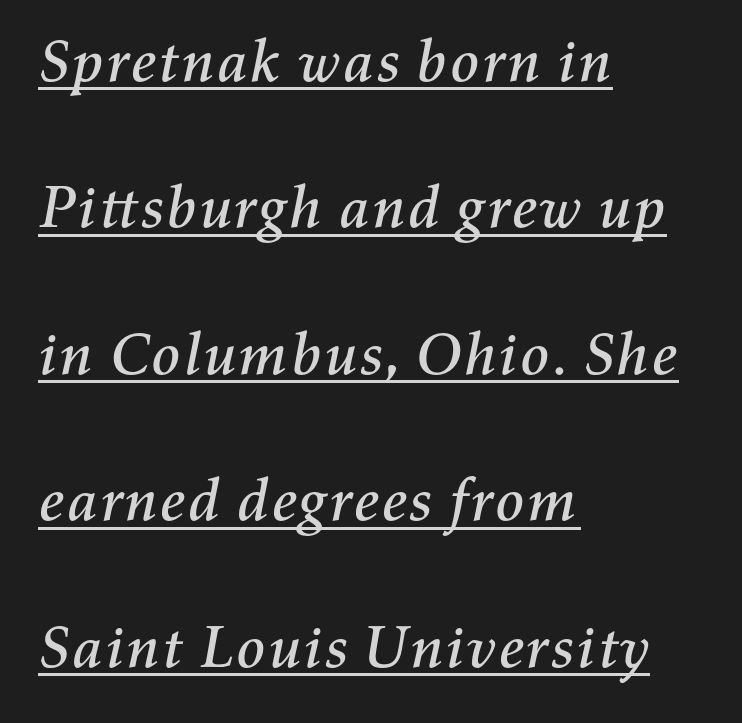
{"italic": "yes", "lean": "right", "slant_degrees": 11, "width": "normal", "stroke_contrast": "medium", "x_height": "medium", "monospaced": "no", "underline": "yes", "align": "left", "line_spacing": "loose", "line_spacing_ratio": 2.44, "letter_spacing": "normal", "letter_spacing_em": 0.0, "glyph_px": 60}
